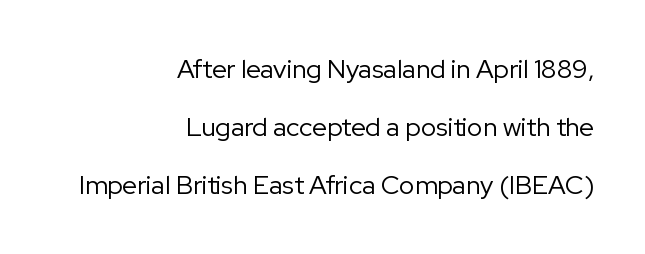
The rendering keeps characters at their native spacing. Clear beneath every line of the passage. The characters are drawn with everyday or finer stroke widths. Honestly, the rows look like they've been pulled way apart. The text block is weighted toward the right margin, trailing off unevenly leftward. It's the straight-up-and-down kind of type.
